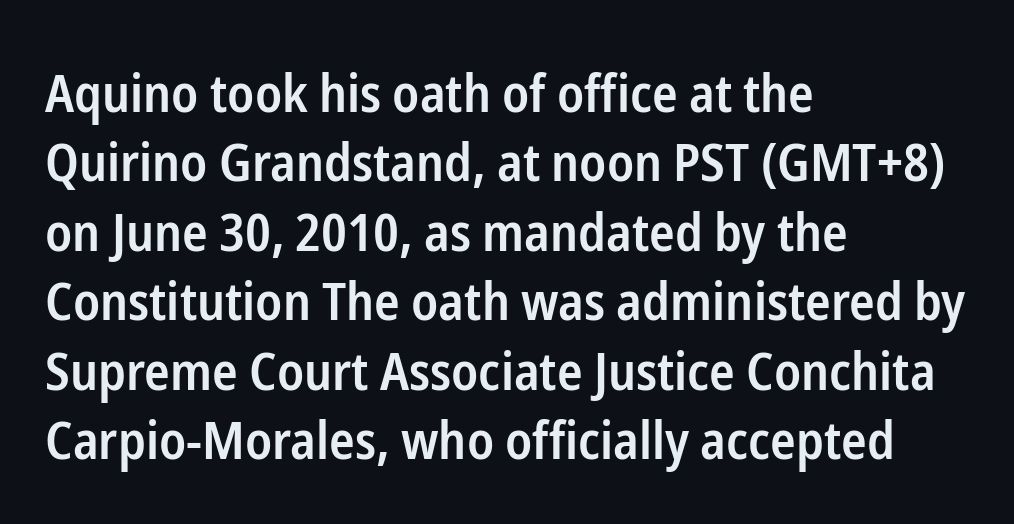
{"serif": "no", "italic": "no", "bold": "semi", "weight": "semibold", "width": "condensed", "stroke_contrast": "low", "x_height": "medium", "monospaced": "no", "underline": "no", "align": "left", "line_spacing": "normal", "line_spacing_ratio": 1.31, "letter_spacing": "normal", "letter_spacing_em": 0.0, "glyph_px": 53}
